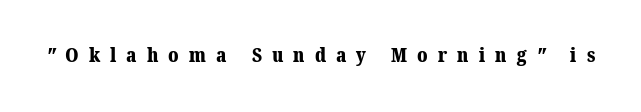
This is heavy type, rendered in bold. The face used here is rendered with a markedly widened letterfit. Check the space under the baseline: it is left empty.
